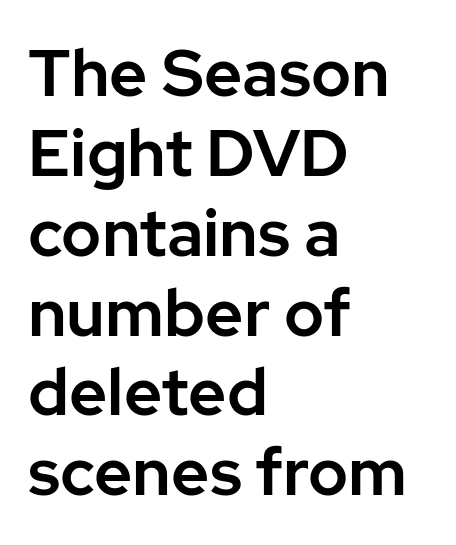
{"serif": "no", "italic": "no", "width": "normal", "stroke_contrast": "low", "x_height": "medium", "monospaced": "no", "underline": "no", "align": "left", "line_spacing_ratio": 1.21, "letter_spacing": "normal", "letter_spacing_em": 0.0, "glyph_px": 66}
